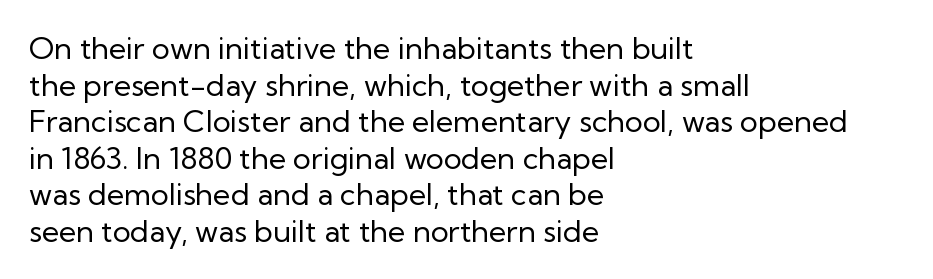
The image shows 30 px regular-weight sans-serif type, upright; set left-aligned, line spacing 1.22x, normal letter spacing, not underlined; low stroke contrast and a medium x-height.
